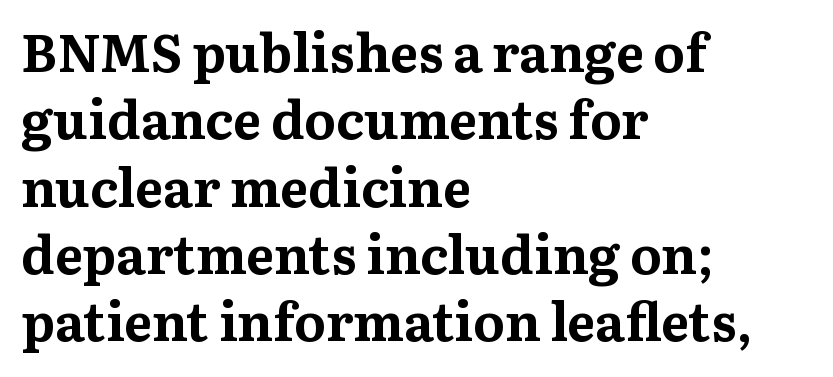
The letters stand straight up with perfectly vertical stems. Is this a sans? No — the strokes have serifs. Descenders hang freely into open space. The designer left line spacing at the default.
